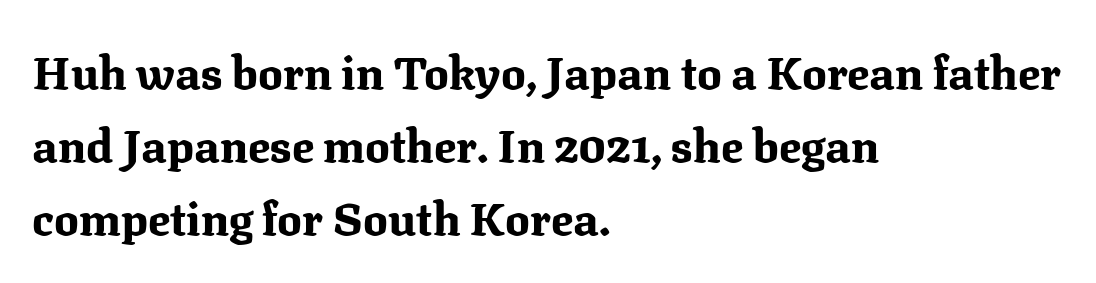
The image shows 46 px bold serif type, upright; set left-aligned, normal line spacing (1.59x), normal letter spacing, not underlined; medium stroke contrast and a medium x-height.
